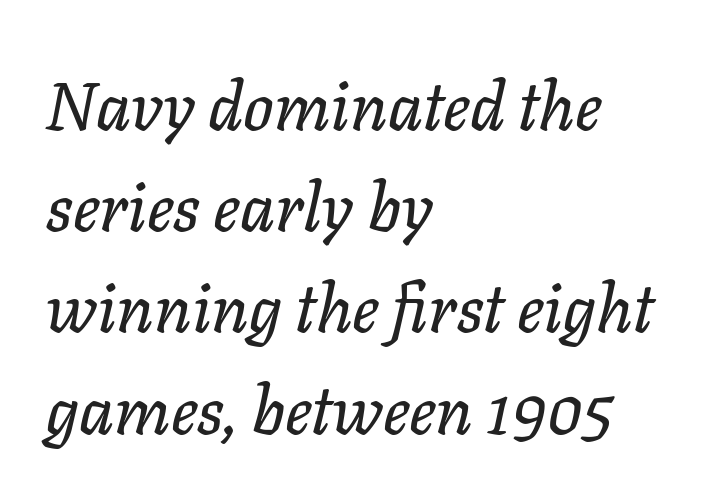
{"italic": "yes", "lean": "right", "slant_degrees": 11, "width": "normal", "stroke_contrast": "low", "x_height": "medium", "monospaced": "no", "underline": "no", "align": "left", "line_spacing": "normal", "line_spacing_ratio": 1.51, "letter_spacing": "normal", "letter_spacing_em": 0.0, "glyph_px": 67}
